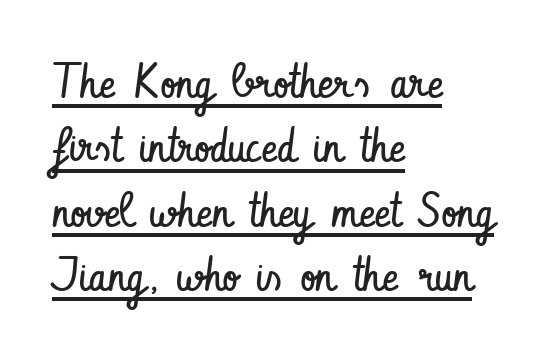
Q: Is the text bold? A: No.
Q: Is the text italic (slanted)? A: No, it is upright.
Q: Is the typeface a serif or a sans-serif typeface? A: Sans-serif.
Q: Is the text underlined? A: Yes.
Q: How is the paragraph aligned? A: Left-aligned.
Q: Is the spacing between letters normal or unusually wide? A: Normal.
Q: Is the spacing between lines tight, normal or loose? A: Normal.
Q: Width (condensed, normal, or wide)? A: Condensed.
Q: Stroke contrast? A: Low.
Q: x-height? A: Small.
Q: Monospaced? A: No.
